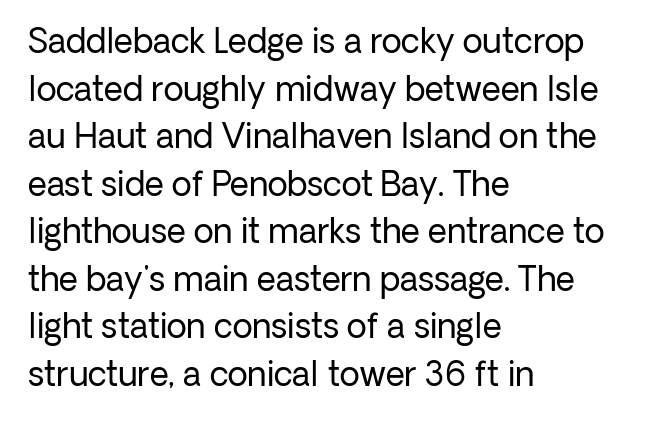
Q: Is the text bold? A: No.
Q: Is the text italic (slanted)? A: No, it is upright.
Q: Is the typeface a serif or a sans-serif typeface? A: Sans-serif.
Q: Is the text underlined? A: No.
Q: How is the paragraph aligned? A: Left-aligned.
Q: Is the spacing between letters normal or unusually wide? A: Normal.
Q: Is the spacing between lines tight, normal or loose? A: Normal.
Q: Width (condensed, normal, or wide)? A: Normal.
Q: Stroke contrast? A: Low.
Q: x-height? A: Medium.
Q: Monospaced? A: No.
